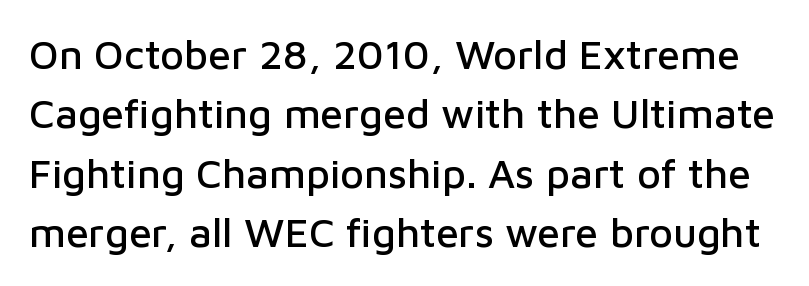
{"serif": "no", "italic": "no", "width": "normal", "stroke_contrast": "low", "x_height": "medium", "monospaced": "no", "underline": "no", "line_spacing": "normal", "line_spacing_ratio": 1.45, "letter_spacing": "normal", "letter_spacing_em": 0.0, "glyph_px": 41}
